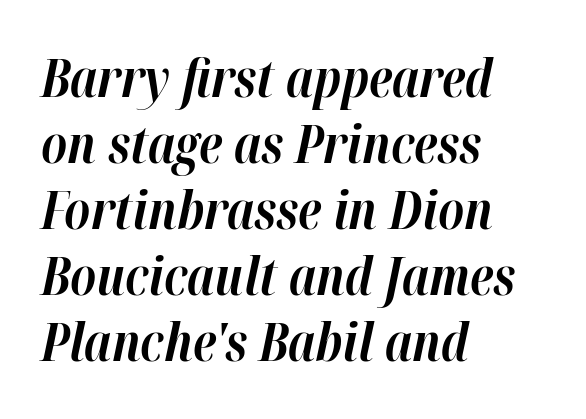
The image shows 52 px bold type, italic (leaning right); set left-aligned, normal line spacing (1.27x), normal letter spacing, not underlined; high stroke contrast and a medium x-height.
